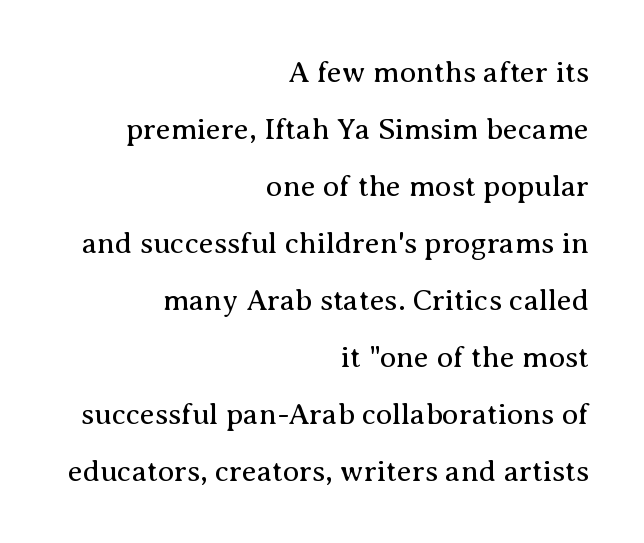
The font family rendered here belongs to the serif group. Teacher's note: observe the even right margin — that is flush-right alignment. Every stem runs plumb, perpendicular to the baseline. Character widths vary here, with narrow letters taking less room than wide ones. Clear beneath every line of the passage.
